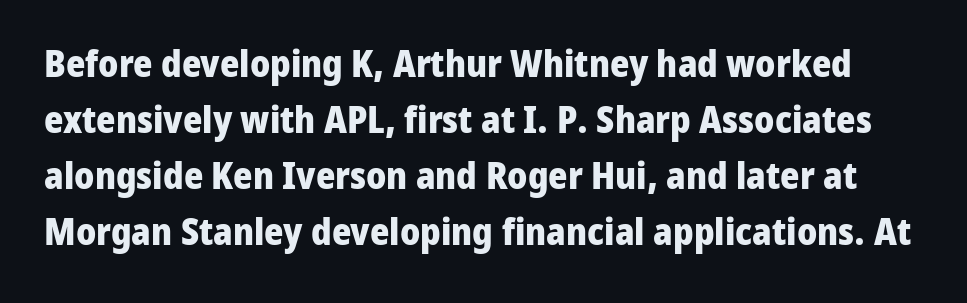
{"serif": "no", "italic": "no", "bold": "yes", "weight": "heavy", "width": "normal", "stroke_contrast": "low", "x_height": "medium", "monospaced": "no", "underline": "no", "line_spacing": "normal", "line_spacing_ratio": 1.51, "letter_spacing": "normal", "letter_spacing_em": 0.0, "glyph_px": 37}
